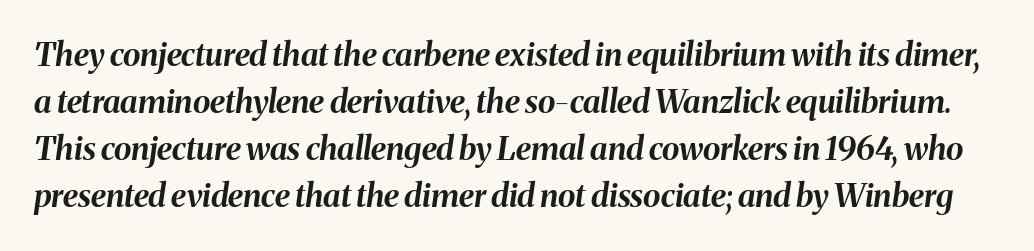
The image shows 32 px bold type, italic (leaning right); set normal line spacing (1.47x), normal letter spacing, not underlined; medium stroke contrast and a medium x-height.
